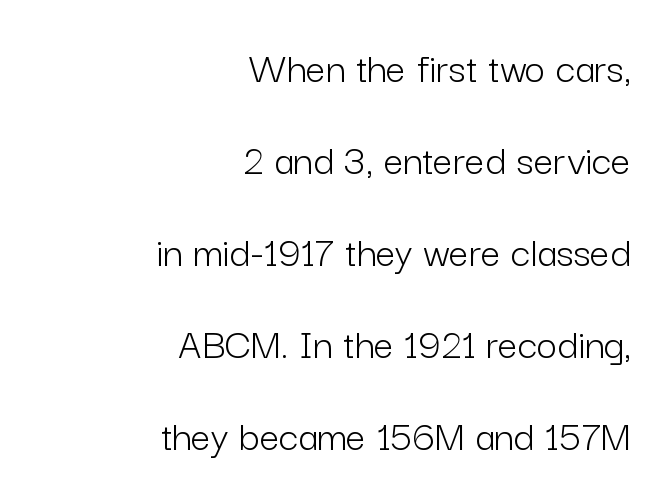
The image shows 44 px light sans-serif type, upright; set right-aligned, loose line spacing (2.09x), normal letter spacing, not underlined; low stroke contrast and a medium x-height.
